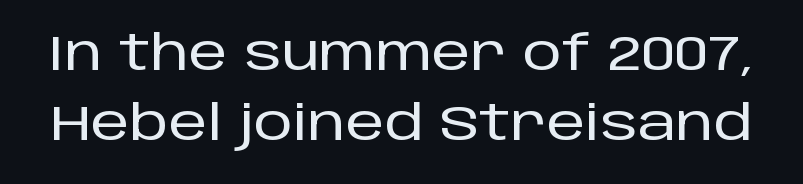
Q: Is the text italic (slanted)? A: No, it is upright.
Q: Is the typeface a serif or a sans-serif typeface? A: Sans-serif.
Q: Is the text underlined? A: No.
Q: Is the spacing between letters normal or unusually wide? A: Normal.
Q: Is the spacing between lines tight, normal or loose? A: Normal.
Q: Width (condensed, normal, or wide)? A: Normal.
Q: Stroke contrast? A: Low.
Q: x-height? A: Large.
Q: Monospaced? A: No.
